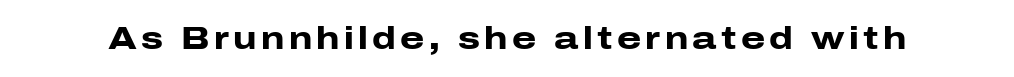
Q: Is the text bold? A: Yes.
Q: Is the text italic (slanted)? A: No, it is upright.
Q: Is the typeface a serif or a sans-serif typeface? A: Sans-serif.
Q: Is the text underlined? A: No.
Q: Width (condensed, normal, or wide)? A: Wide.
Q: Stroke contrast? A: Low.
Q: x-height? A: Medium.
Q: Monospaced? A: No.
